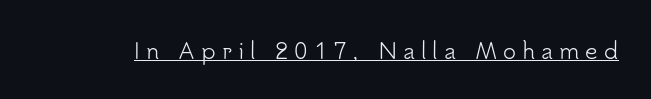
The image shows 22 px text type, upright; set unusually wide letter spacing (+0.27 em), underlined.
